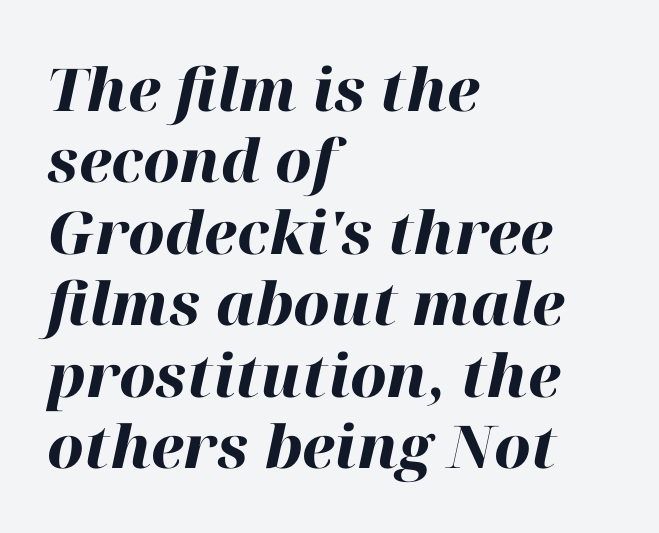
Q: Is the text bold? A: Yes.
Q: Is the text italic (slanted)? A: Yes, it leans right by about 12 degrees.
Q: Is the text underlined? A: No.
Q: How is the paragraph aligned? A: Left-aligned.
Q: Is the spacing between letters normal or unusually wide? A: Normal.
Q: Width (condensed, normal, or wide)? A: Normal.
Q: Stroke contrast? A: High.
Q: x-height? A: Medium.
Q: Monospaced? A: No.
